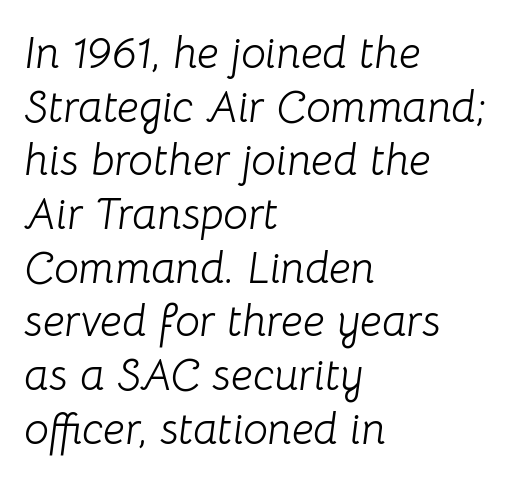
Q: Is the text bold? A: No.
Q: Is the text italic (slanted)? A: Yes, it leans right by about 8 degrees.
Q: Is the text underlined? A: No.
Q: How is the paragraph aligned? A: Left-aligned.
Q: Is the spacing between letters normal or unusually wide? A: Normal.
Q: Width (condensed, normal, or wide)? A: Normal.
Q: Stroke contrast? A: Low.
Q: x-height? A: Medium.
Q: Monospaced? A: No.
